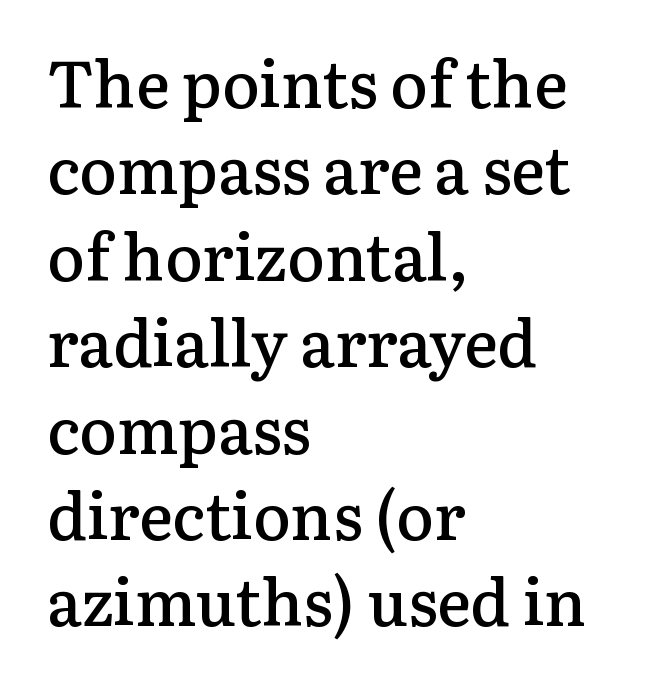
The image shows 64 px semibold serif type, upright; set left-aligned, normal line spacing (1.35x), normal letter spacing, not underlined; low stroke contrast and a medium x-height.
